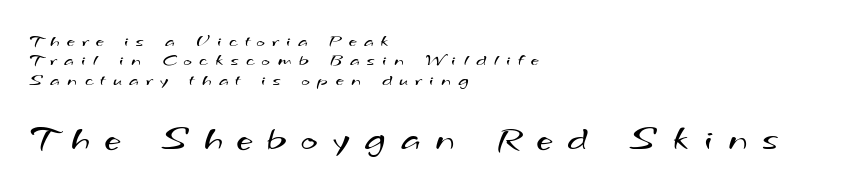
The image shows 36 px regular-weight, wide sans-serif type; set left-aligned, tight line spacing (1.08x), unusually wide letter spacing (+0.42 em), not underlined; the second (bottom) block is 2.0x larger; medium stroke contrast and a small x-height.
